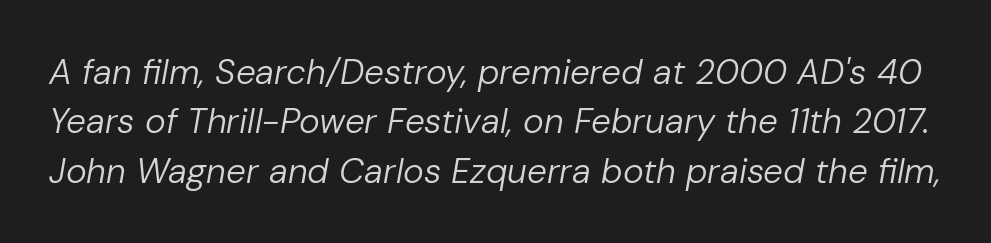
Q: Is the text bold? A: No.
Q: Is the text italic (slanted)? A: Yes, it leans right by about 10 degrees.
Q: Is the text underlined? A: No.
Q: Is the spacing between letters normal or unusually wide? A: Normal.
Q: Is the spacing between lines tight, normal or loose? A: Normal.
Q: Width (condensed, normal, or wide)? A: Normal.
Q: Stroke contrast? A: Low.
Q: x-height? A: Medium.
Q: Monospaced? A: No.
